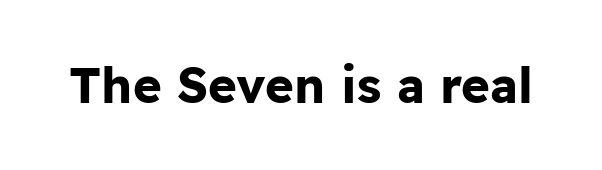
Q: Is the text bold? A: Yes.
Q: Is the text italic (slanted)? A: No, it is upright.
Q: Is the typeface a serif or a sans-serif typeface? A: Sans-serif.
Q: Is the text underlined? A: No.
Q: Is the spacing between letters normal or unusually wide? A: Normal.
Q: Width (condensed, normal, or wide)? A: Normal.
Q: Stroke contrast? A: Low.
Q: x-height? A: Medium.
Q: Monospaced? A: No.
